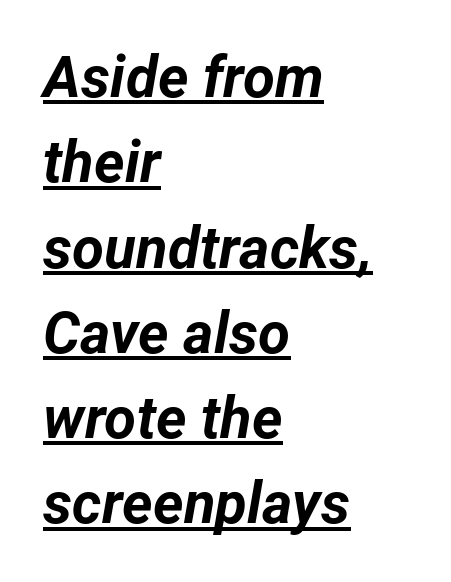
This rendering features underlined lettering. The paragraph shown leans on its left margin. The face used here has the dense, thick strokes of a bold. It's the slanting kind of type.
